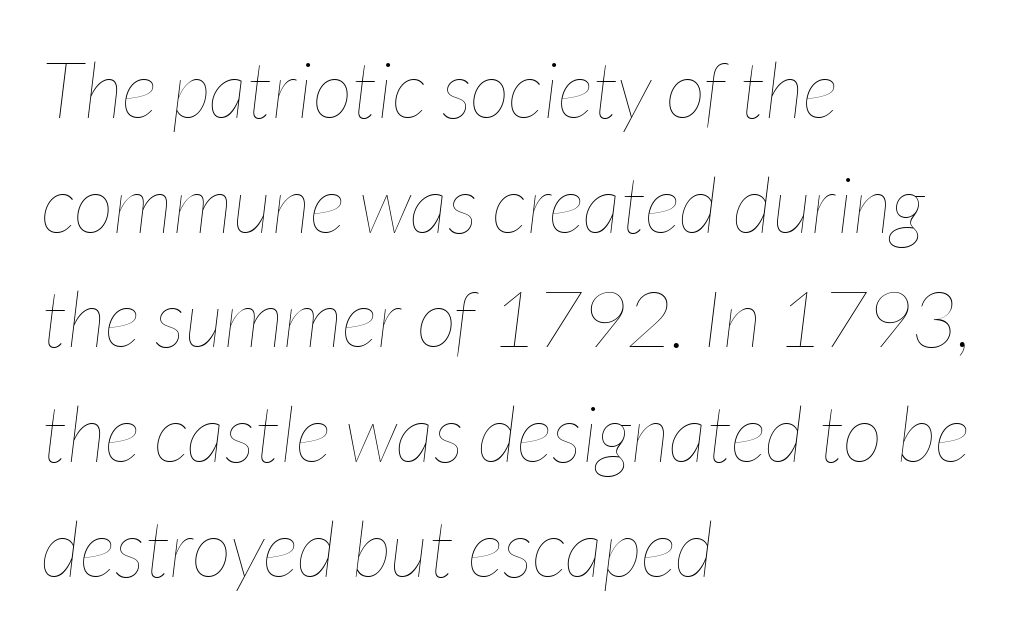
The image shows 78 px thin, condensed type, italic (leaning right); set left-aligned, normal line spacing (1.47x), normal letter spacing, not underlined; low stroke contrast and a medium x-height.
